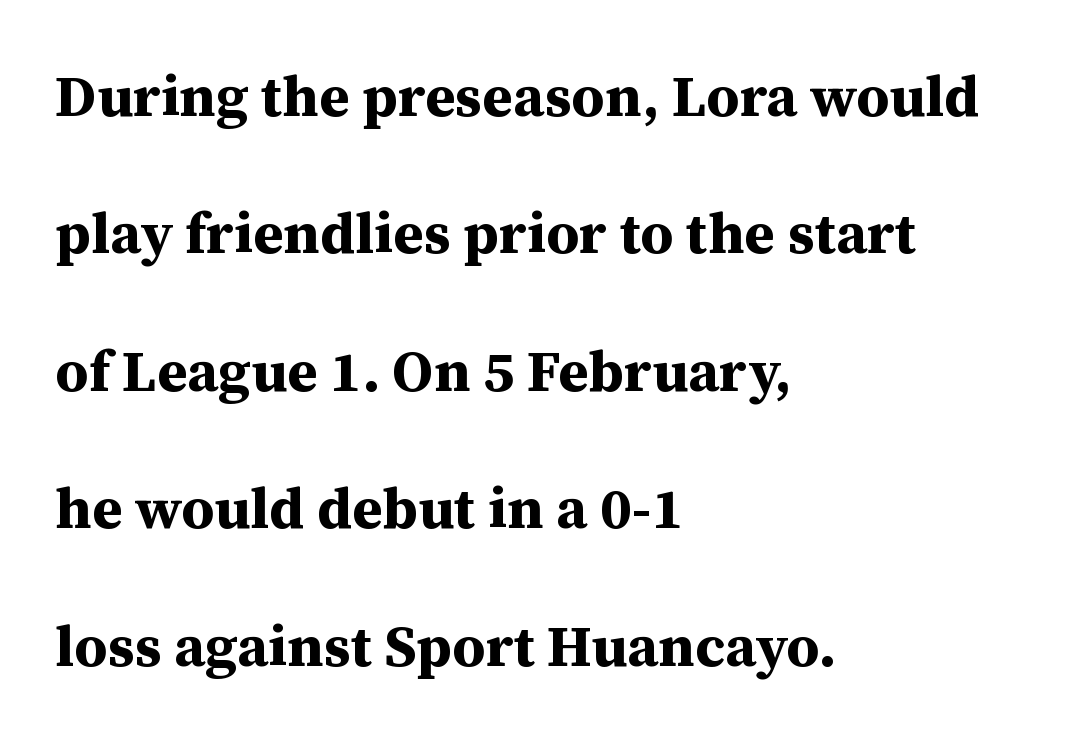
Default kerning and tracking; the words read as compact shapes. I'd call this a serif setting — the letters wear small feet. The axis of the letterforms is exactly vertical. The face used here has the dense, thick strokes of a bold. Vertically, the passage feels expansive, rows floating well apart.
